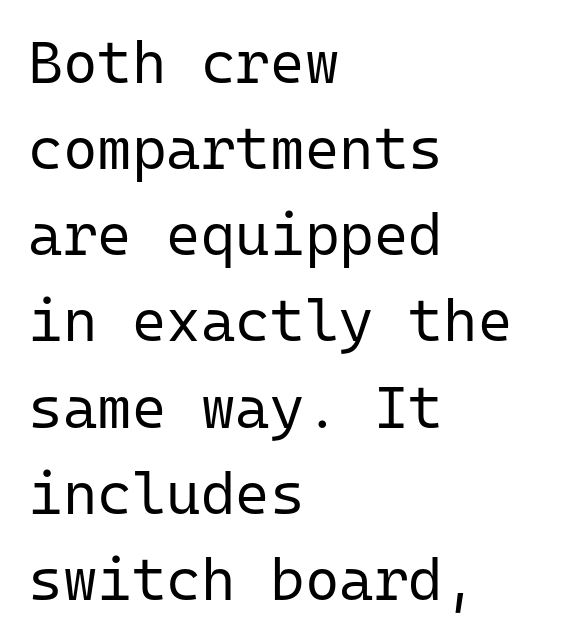
Glance below the letters and you will spot only blank space. The typesetting does not lean heavy: it is not bold. Line spacing here is normal. Vertical strokes here are truly vertical.
